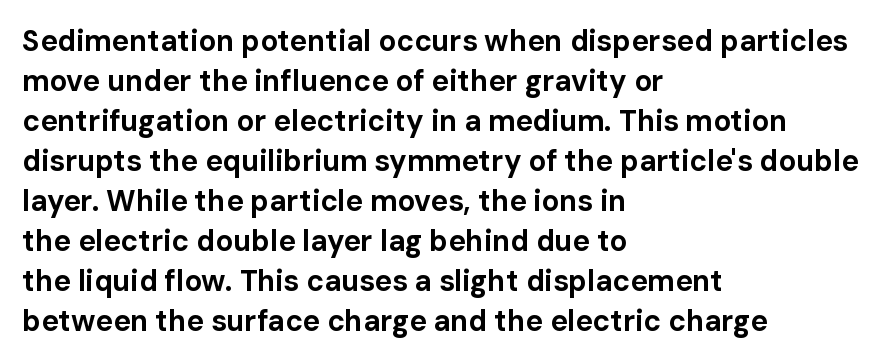
Q: Is the text bold? A: Yes.
Q: Is the text italic (slanted)? A: No, it is upright.
Q: Is the typeface a serif or a sans-serif typeface? A: Sans-serif.
Q: Is the text underlined? A: No.
Q: How is the paragraph aligned? A: Left-aligned.
Q: Is the spacing between letters normal or unusually wide? A: Normal.
Q: Is the spacing between lines tight, normal or loose? A: Normal.
Q: Width (condensed, normal, or wide)? A: Normal.
Q: Stroke contrast? A: Low.
Q: x-height? A: Medium.
Q: Monospaced? A: No.
